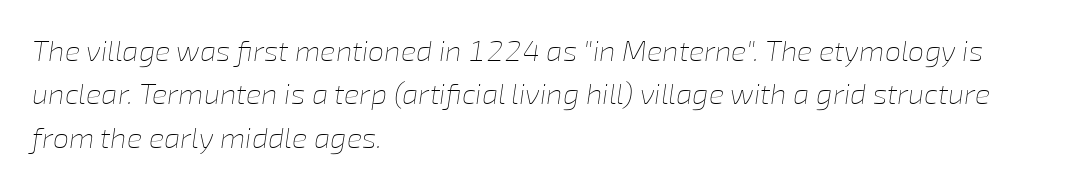
Q: Is the text bold? A: No.
Q: Is the text italic (slanted)? A: Yes, it leans right by about 8 degrees.
Q: Is the text underlined? A: No.
Q: How is the paragraph aligned? A: Left-aligned.
Q: Is the spacing between letters normal or unusually wide? A: Normal.
Q: Is the spacing between lines tight, normal or loose? A: Normal.
Q: Width (condensed, normal, or wide)? A: Normal.
Q: Stroke contrast? A: Low.
Q: x-height? A: Medium.
Q: Monospaced? A: No.
